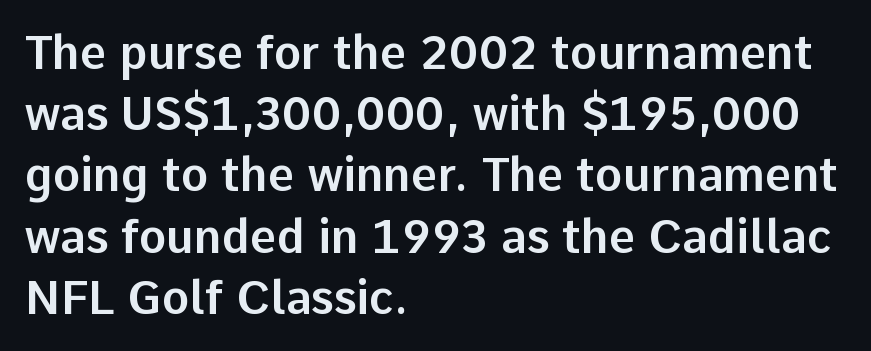
Whoever set this chose a conventional vertical rhythm. In CSS terms this would be text-align: left. Is this a sans? Yes — the strokes have no serifs. A typesetter would mark this as roman, not italic. Nobody touched the tracking dial on this one.
